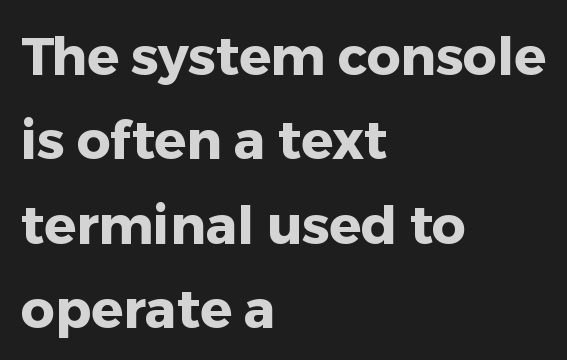
The image shows 53 px heavy sans-serif type, upright; set left-aligned, normal line spacing (1.59x), normal letter spacing, not underlined; low stroke contrast and a medium x-height.
